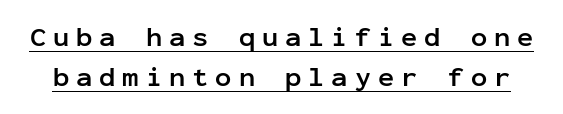
The image shows 27 px bold type, upright; set normal line spacing (1.47x), unusually wide letter spacing (+0.26 em), underlined.
